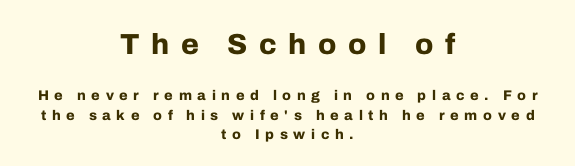
Q: Is the text bold? A: Yes.
Q: Is the text italic (slanted)? A: No, it is upright.
Q: Is the typeface a serif or a sans-serif typeface? A: Sans-serif.
Q: Is the text underlined? A: No.
Q: How is the paragraph aligned? A: Centered.
Q: Is the spacing between letters normal or unusually wide? A: Unusually wide.
Q: Is the spacing between lines tight, normal or loose? A: Normal.
Q: Which block of text is set in a larger size, the first (top) or the second (bottom)? A: The first (top) one.
Q: Width (condensed, normal, or wide)? A: Normal.
Q: Stroke contrast? A: Low.
Q: x-height? A: Medium.
Q: Monospaced? A: No.
